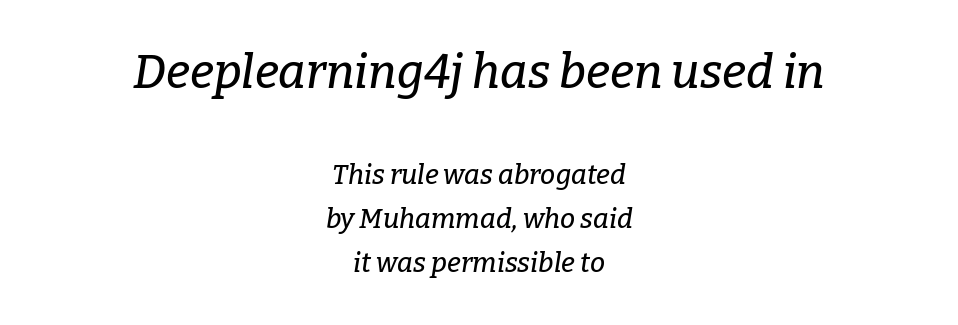
{"serif": "yes", "italic": "yes", "lean": "right", "slant_degrees": 9, "width": "normal", "stroke_contrast": "low", "x_height": "medium", "monospaced": "no", "underline": "no", "align": "center", "line_spacing": "normal", "line_spacing_ratio": 1.63, "letter_spacing": "normal", "letter_spacing_em": 0.0, "larger_block": "first", "size_ratio": 1.74, "glyph_px": 47}
